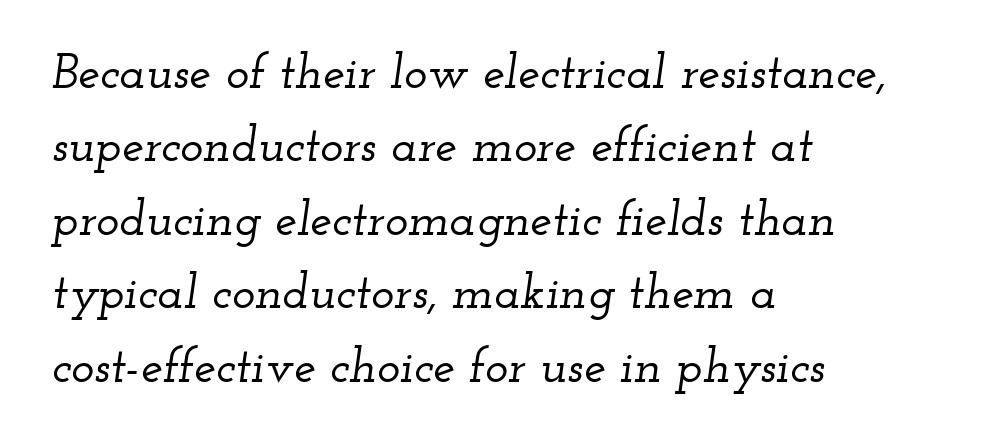
{"serif": "yes", "italic": "yes", "lean": "right", "slant_degrees": 12, "width": "wide", "stroke_contrast": "low", "x_height": "small", "monospaced": "no", "underline": "no", "align": "left", "line_spacing": "normal", "line_spacing_ratio": 1.5, "letter_spacing": "normal", "letter_spacing_em": 0.0, "glyph_px": 49}
